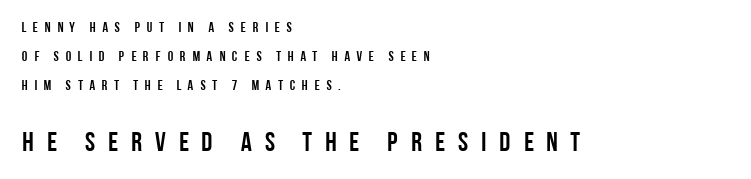
Q: Is the text bold? A: Yes.
Q: Is the text italic (slanted)? A: No, it is upright.
Q: Is the text underlined? A: No.
Q: How is the paragraph aligned? A: Left-aligned.
Q: Is the spacing between letters normal or unusually wide? A: Unusually wide.
Q: Is the spacing between lines tight, normal or loose? A: Loose.
Q: Which block of text is set in a larger size, the first (top) or the second (bottom)? A: The second (bottom) one.
